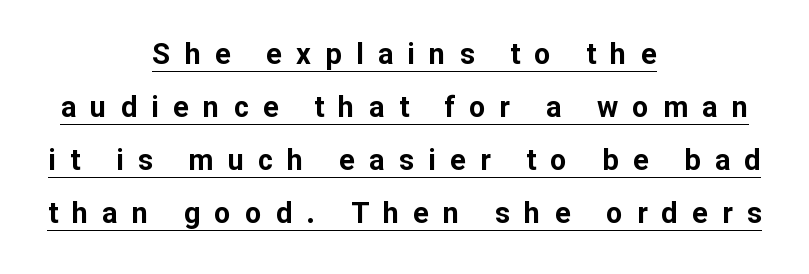
The image shows 29 px bold sans-serif type, upright; set centered, line spacing 1.83x, unusually wide letter spacing (+0.49 em), underlined; low stroke contrast and a medium x-height.
